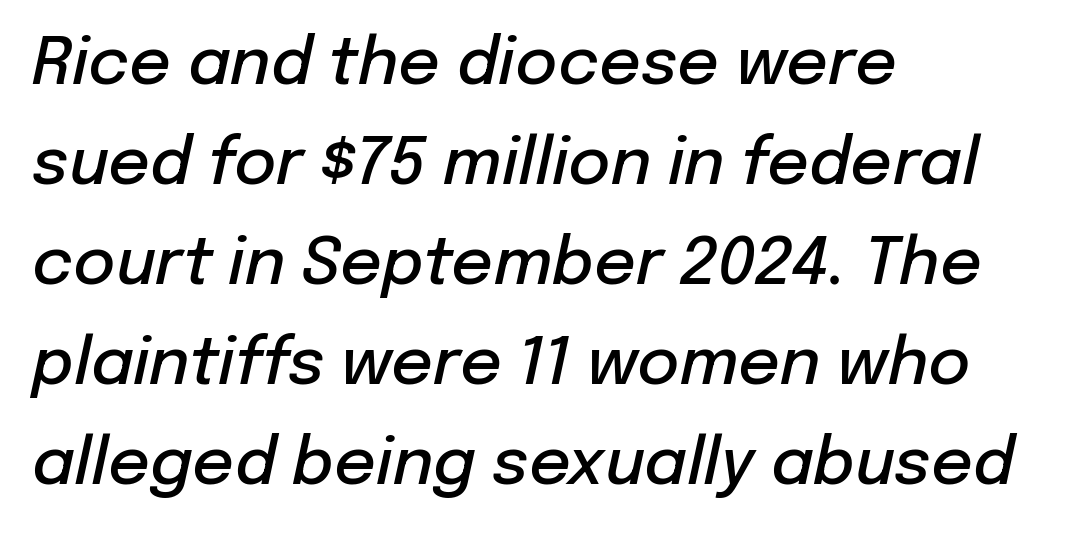
The image shows 65 px semibold type, italic (leaning right); set left-aligned, normal line spacing (1.54x), normal letter spacing, not underlined; low stroke contrast and a medium x-height.
